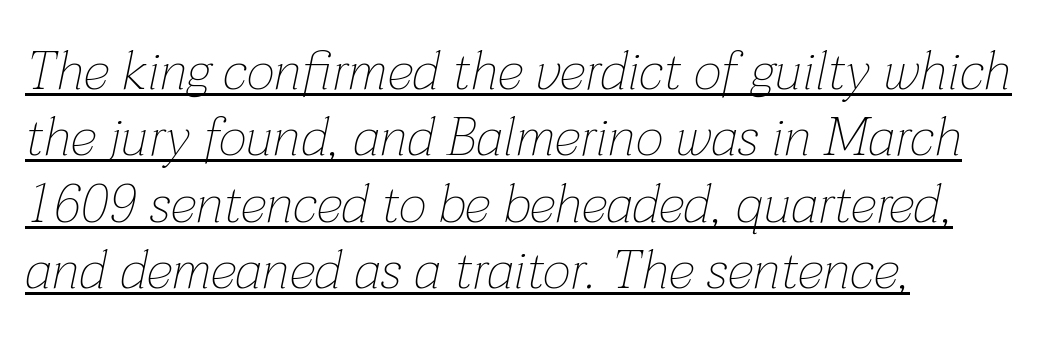
Q: Is the text bold? A: No.
Q: Is the text italic (slanted)? A: Yes, it leans right by about 12 degrees.
Q: Is the text underlined? A: Yes.
Q: How is the paragraph aligned? A: Left-aligned.
Q: Is the spacing between letters normal or unusually wide? A: Normal.
Q: Width (condensed, normal, or wide)? A: Normal.
Q: Stroke contrast? A: Low.
Q: x-height? A: Medium.
Q: Monospaced? A: No.
